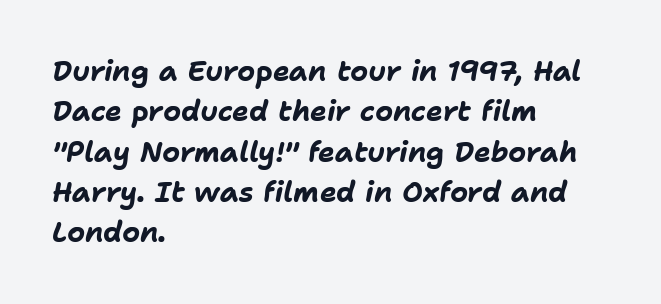
The image shows 28 px bold type, italic (leaning right); set left-aligned, normal line spacing (1.44x), normal letter spacing, not underlined; low stroke contrast and a medium x-height.
